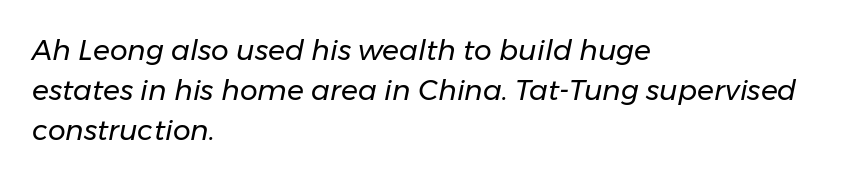
Q: Is the text bold? A: No.
Q: Is the text italic (slanted)? A: Yes, it leans right by about 11 degrees.
Q: Is the text underlined? A: No.
Q: How is the paragraph aligned? A: Left-aligned.
Q: Is the spacing between letters normal or unusually wide? A: Normal.
Q: Is the spacing between lines tight, normal or loose? A: Normal.
Q: Width (condensed, normal, or wide)? A: Normal.
Q: Stroke contrast? A: Low.
Q: x-height? A: Medium.
Q: Monospaced? A: No.
